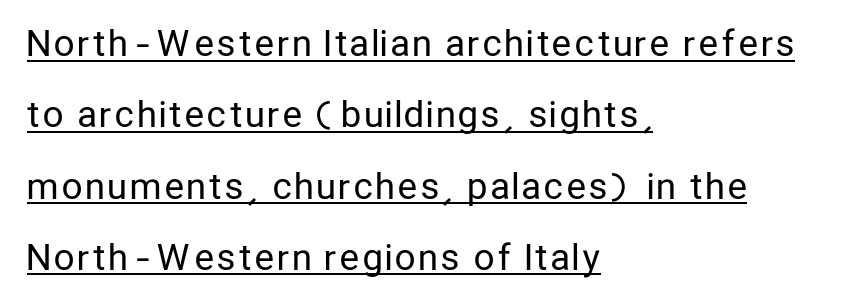
Q: Is the text bold? A: No.
Q: Is the text italic (slanted)? A: No, it is upright.
Q: Is the typeface a serif or a sans-serif typeface? A: Sans-serif.
Q: Is the text underlined? A: Yes.
Q: How is the paragraph aligned? A: Left-aligned.
Q: Is the spacing between lines tight, normal or loose? A: Loose.
Q: Width (condensed, normal, or wide)? A: Condensed.
Q: Stroke contrast? A: Low.
Q: x-height? A: Medium.
Q: Monospaced? A: No.
